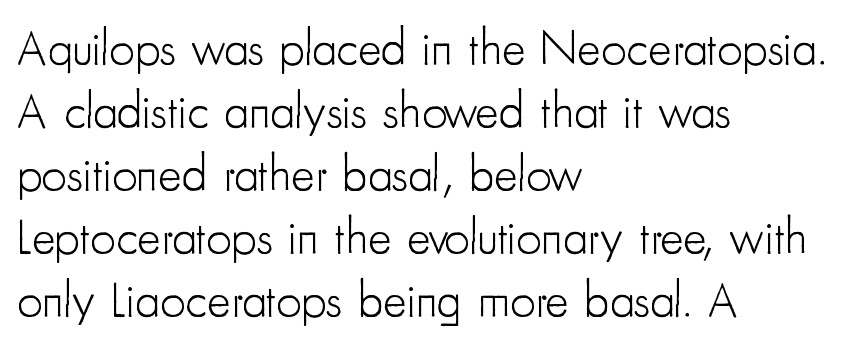
Q: Is the text bold? A: No.
Q: Is the text italic (slanted)? A: No, it is upright.
Q: Is the typeface a serif or a sans-serif typeface? A: Sans-serif.
Q: Is the text underlined? A: No.
Q: How is the paragraph aligned? A: Left-aligned.
Q: Is the spacing between letters normal or unusually wide? A: Normal.
Q: Is the spacing between lines tight, normal or loose? A: Normal.
Q: Width (condensed, normal, or wide)? A: Condensed.
Q: Stroke contrast? A: Low.
Q: x-height? A: Small.
Q: Monospaced? A: No.
